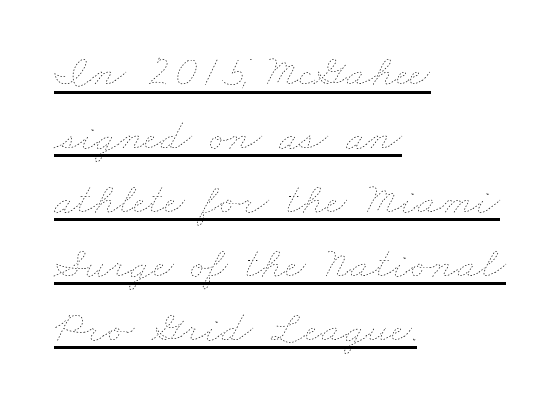
{"bold": "no", "weight": "thin", "width": "wide", "stroke_contrast": "low", "x_height": "small", "monospaced": "no", "underline": "yes", "align": "left", "line_spacing": "normal", "line_spacing_ratio": 1.42, "letter_spacing": "normal", "letter_spacing_em": 0.0, "glyph_px": 45}
